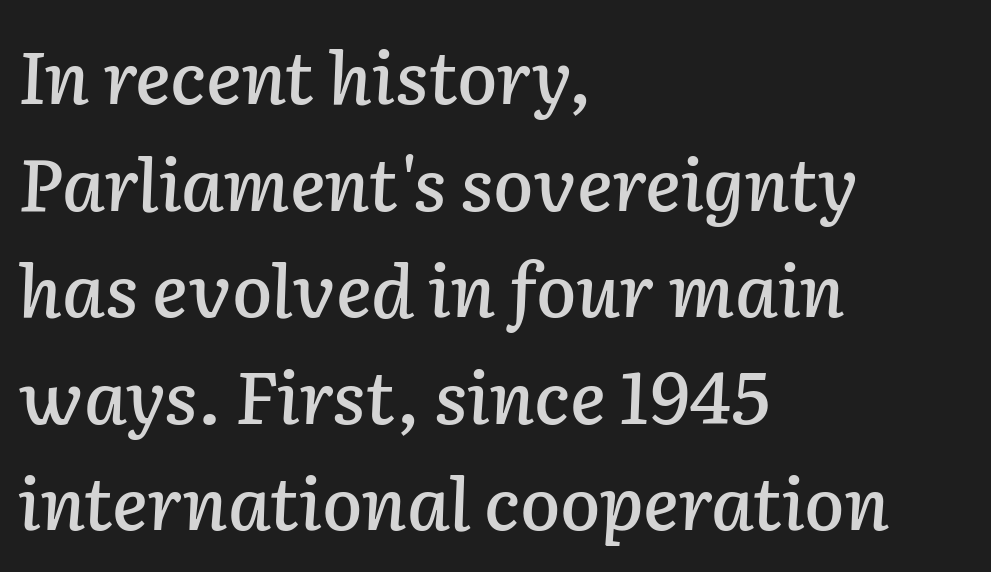
The image shows 73 px text type, italic (leaning right); set left-aligned, normal line spacing (1.46x), normal letter spacing, not underlined; low stroke contrast and a medium x-height.
